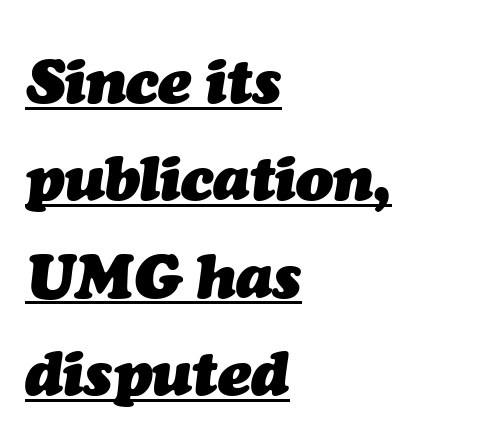
The image shows 62 px heavy type, italic (leaning right); set left-aligned, normal line spacing (1.57x), normal letter spacing, underlined; medium stroke contrast and a medium x-height.
